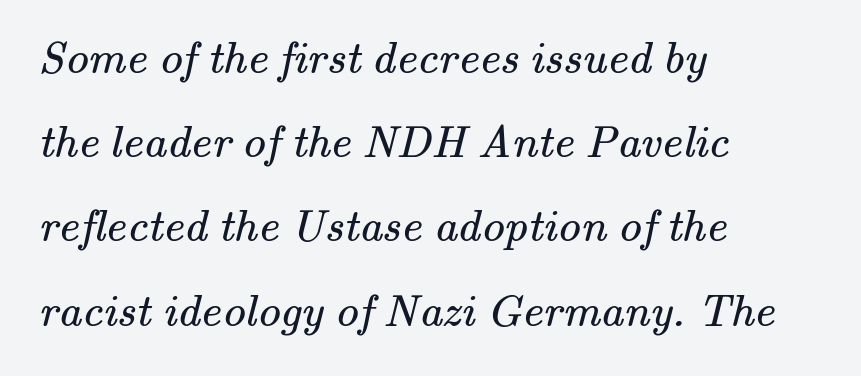
Q: Is the text bold? A: No.
Q: Is the typeface a serif or a sans-serif typeface? A: Serif.
Q: Is the text underlined? A: No.
Q: How is the paragraph aligned? A: Left-aligned.
Q: Is the spacing between letters normal or unusually wide? A: Normal.
Q: Width (condensed, normal, or wide)? A: Normal.
Q: Stroke contrast? A: Medium.
Q: x-height? A: Small.
Q: Monospaced? A: No.
